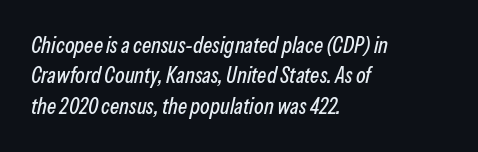
Rendered with sloped, italic letterforms. The strip under each line holds only bare page. The paragraph has a hard left edge and a soft right edge. If you measured baseline to baseline, you'd find a middling distance. The letters sit at their default tracking, neither squeezed nor spread.
